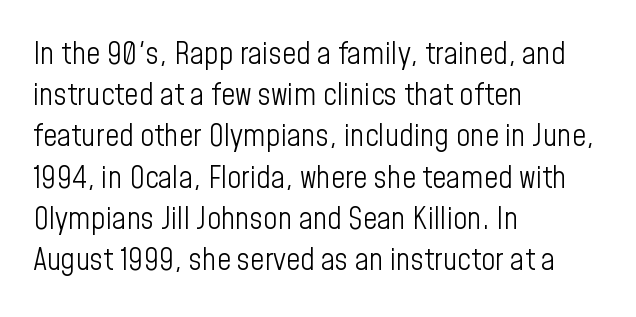
Caption: face not bold, strokes unweighted. In terms of letterform style, serifs are entirely absent. You could call the tracking neutral — neither tight nor loose. Do the characters align in a grid? No, the font is proportional. The specimen reads as upright at a glance. In CSS terms this would be text-align: left.
